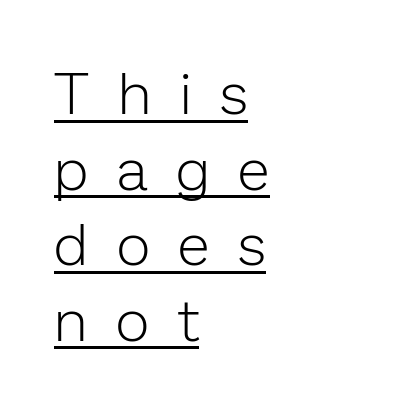
Q: Is the text bold? A: No.
Q: Is the text italic (slanted)? A: No, it is upright.
Q: Is the typeface a serif or a sans-serif typeface? A: Sans-serif.
Q: Is the text underlined? A: Yes.
Q: How is the paragraph aligned? A: Left-aligned.
Q: Is the spacing between letters normal or unusually wide? A: Unusually wide.
Q: Is the spacing between lines tight, normal or loose? A: Normal.
Q: Width (condensed, normal, or wide)? A: Normal.
Q: Stroke contrast? A: Low.
Q: x-height? A: Medium.
Q: Monospaced? A: No.
